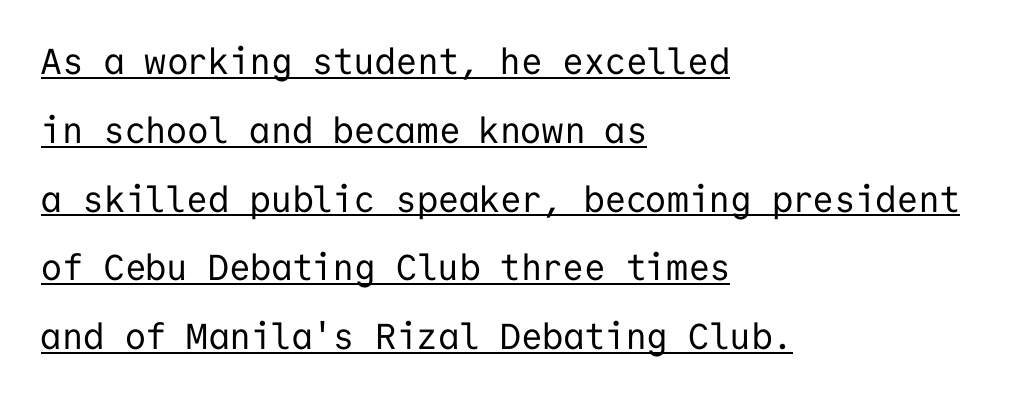
Q: Is the text bold? A: No.
Q: Is the text italic (slanted)? A: No, it is upright.
Q: Is the typeface a serif or a sans-serif typeface? A: Sans-serif.
Q: Is the text underlined? A: Yes.
Q: How is the paragraph aligned? A: Left-aligned.
Q: Is the spacing between letters normal or unusually wide? A: Normal.
Q: Is the spacing between lines tight, normal or loose? A: Loose.
Q: Width (condensed, normal, or wide)? A: Normal.
Q: Stroke contrast? A: Low.
Q: x-height? A: Medium.
Q: Monospaced? A: Yes.
